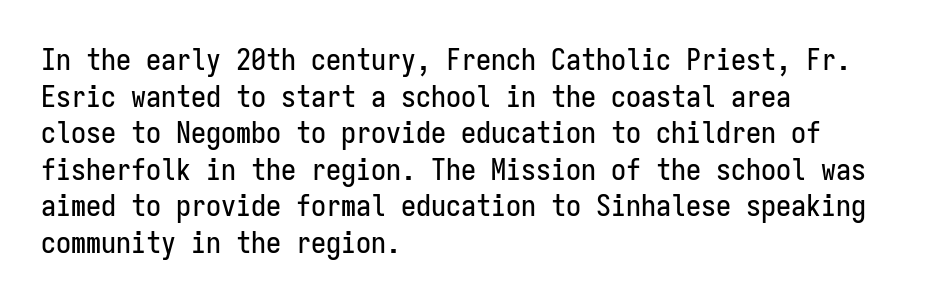
{"serif": "no", "italic": "no", "width": "condensed", "stroke_contrast": "low", "x_height": "medium", "monospaced": "yes", "underline": "no", "align": "left", "line_spacing_ratio": 1.22, "letter_spacing": "normal", "letter_spacing_em": 0.0, "glyph_px": 30}
